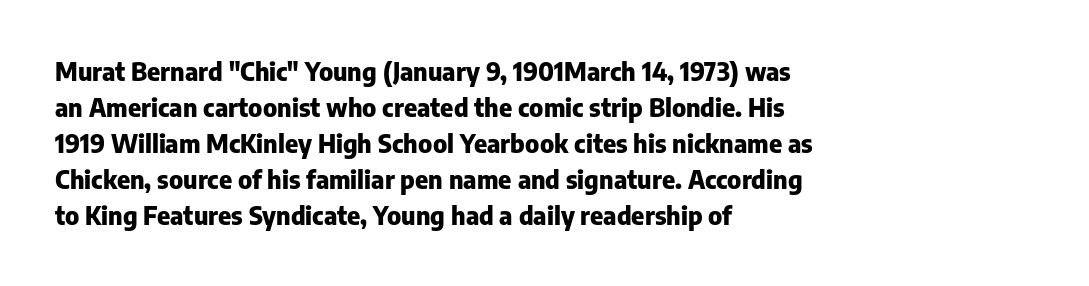
Nope, not italic — everything's standing straight. A normal amount of white space separates one row of letters from the next. Pretty heavy lettering here — definitely bold. Line starts are locked; line ends wander. Tracking here is standard; glyphs follow each other at the usual distance. Decoration check: the copy has no underline.
